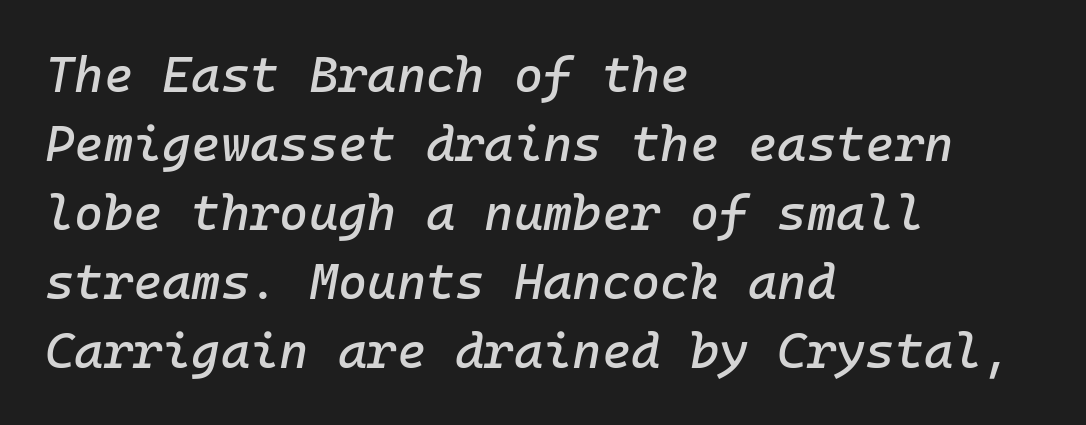
{"italic": "yes", "lean": "right", "slant_degrees": 10, "width": "normal", "stroke_contrast": "low", "x_height": "medium", "monospaced": "yes", "underline": "no", "align": "left", "line_spacing": "normal", "line_spacing_ratio": 1.38, "letter_spacing": "normal", "letter_spacing_em": 0.0, "glyph_px": 50}
